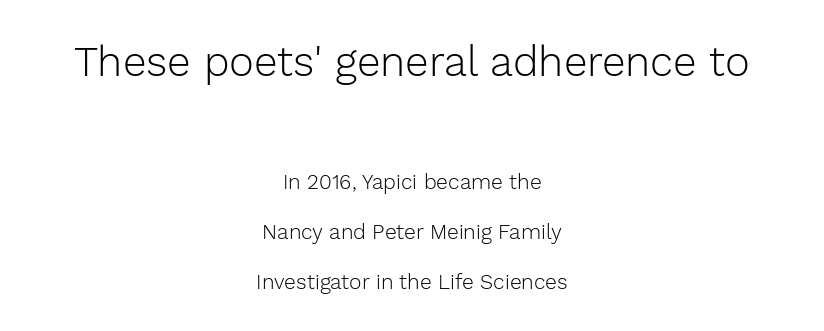
Is the lower block the larger one? No — the upper block carries the bigger type. Characters remain perfectly vertical along every line. Reading down the column, the eye jumps a long way to each next line. Type without underlining. The lines are quadded center.
